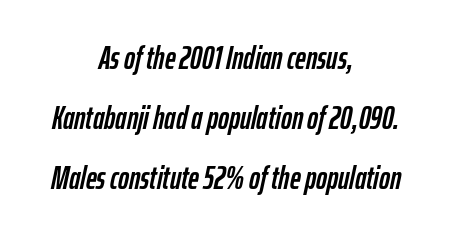
Words appear dense and cohesive because spacing is normal. You could not count columns in this text — the font is proportionally spaced. The text carries the slant typical of an italic or oblique font. The text block is weighted toward neither margin, spreading evenly from the middle.
